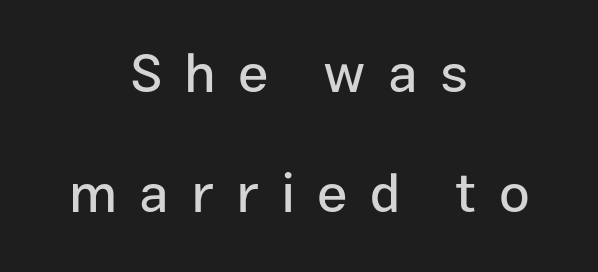
Q: Is the text italic (slanted)? A: No, it is upright.
Q: Is the typeface a serif or a sans-serif typeface? A: Sans-serif.
Q: Is the text underlined? A: No.
Q: How is the paragraph aligned? A: Centered.
Q: Is the spacing between letters normal or unusually wide? A: Unusually wide.
Q: Is the spacing between lines tight, normal or loose? A: Loose.
Q: Width (condensed, normal, or wide)? A: Normal.
Q: Stroke contrast? A: Low.
Q: x-height? A: Medium.
Q: Monospaced? A: No.
